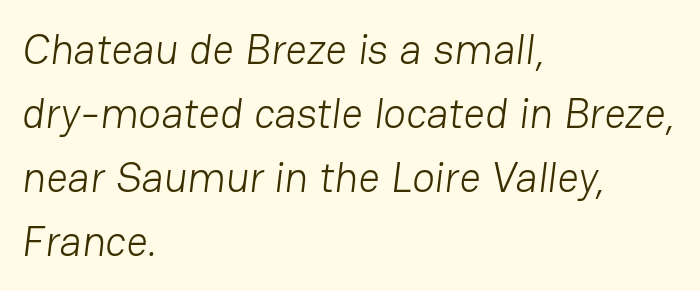
Compared with typical paragraphs, the rows here are spaced about the same. The face used here is a sans, in the tradition of grotesques and geometrics. All the whitespace from short lines collects on the right. The typeface has the unassuming heft of standard copy or less. Each letter keeps its own natural width here, so spacing adapts to shape. Descenders are the only things crossing below the line.
